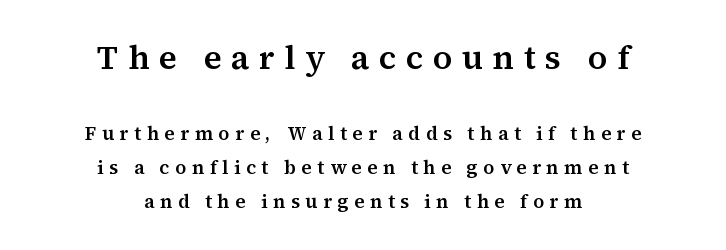
{"serif": "yes", "italic": "no", "width": "normal", "stroke_contrast": "medium", "x_height": "medium", "monospaced": "no", "underline": "no", "align": "center", "line_spacing_ratio": 1.8, "letter_spacing": "wide", "letter_spacing_em": 0.29, "larger_block": "first", "size_ratio": 1.74, "glyph_px": 33}
